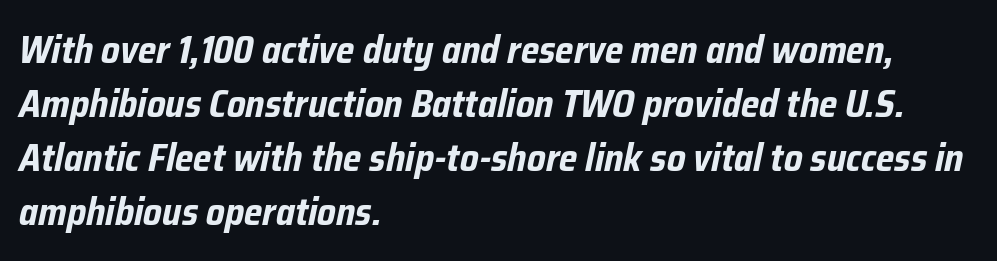
The letters sit at their default tracking, neither squeezed nor spread. This sample has the flowing, uneven cadence of proportional lettering. The rendering uses a moderate line-height, typical for paragraphs. In terms of posture, this sample is oblique. These lines stack with their left ends in a neat column.
